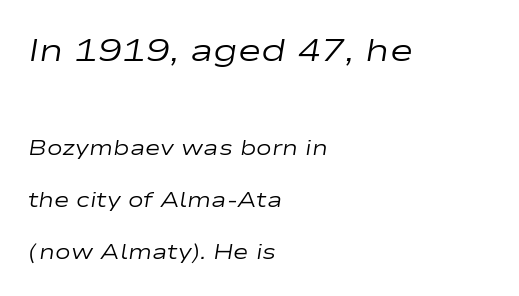
The image shows 32 px regular-weight, wide type, italic (leaning right); set left-aligned, loose line spacing (2.48x), normal letter spacing, not underlined; the first (top) block is 1.52x larger; low stroke contrast and a medium x-height.
